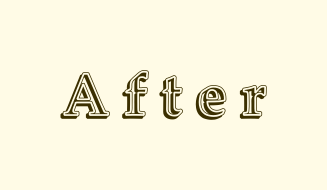
Q: Is the text italic (slanted)? A: No, it is upright.
Q: Is the text underlined? A: No.
Q: Is the spacing between letters normal or unusually wide? A: Unusually wide.
Q: Width (condensed, normal, or wide)? A: Normal.
Q: x-height? A: Medium.
Q: Monospaced? A: No.
